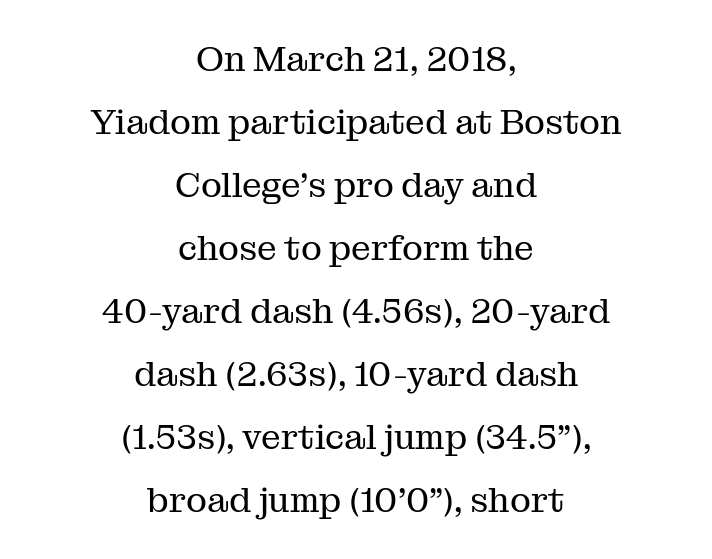
Q: Is the text bold? A: No.
Q: Is the text italic (slanted)? A: No, it is upright.
Q: Is the typeface a serif or a sans-serif typeface? A: Serif.
Q: Is the text underlined? A: No.
Q: How is the paragraph aligned? A: Centered.
Q: Is the spacing between letters normal or unusually wide? A: Normal.
Q: Width (condensed, normal, or wide)? A: Normal.
Q: Stroke contrast? A: Medium.
Q: x-height? A: Medium.
Q: Monospaced? A: No.
